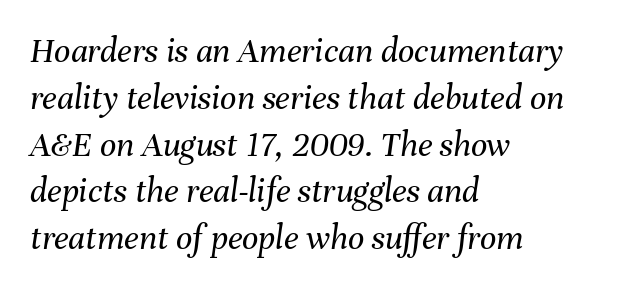
Horizontal alignment here is leftward, the default for most running prose. These lines are rendered in a variable-pitch font. Words float on clear page, feet unadorned. The line-height multiplier appears to be the usual default.
